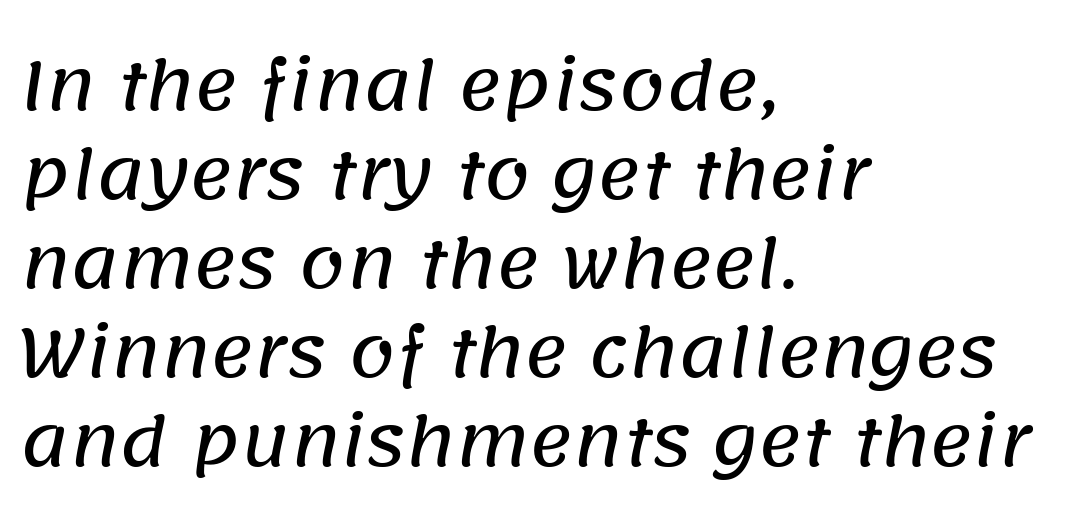
Q: Is the typeface a serif or a sans-serif typeface? A: Sans-serif.
Q: Is the text underlined? A: No.
Q: How is the paragraph aligned? A: Left-aligned.
Q: Is the spacing between letters normal or unusually wide? A: Normal.
Q: Is the spacing between lines tight, normal or loose? A: Normal.
Q: Width (condensed, normal, or wide)? A: Normal.
Q: Stroke contrast? A: Low.
Q: x-height? A: Large.
Q: Monospaced? A: No.
